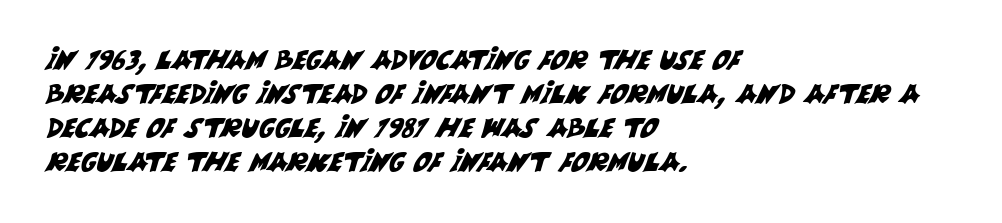
These lines keep a tight, regular rhythm from letter to letter. Notice how descenders clear the ascenders below comfortably — that's standard leading. Clear beneath every line of the passage. Compared with a centered layout, this one pins lines to the left instead.
